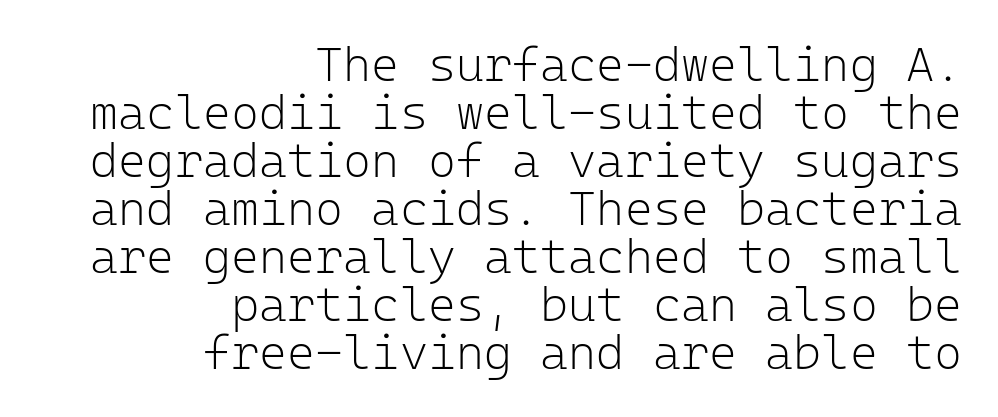
This sample has the even, mechanical cadence of fixed-width lettering. No chunkiness to these letters — they're not bold. Anything drawn beneath the words? Only blank space. This is roman type, the default non-slanted kind. Does the type have serifs? No, each stem ends abruptly.
